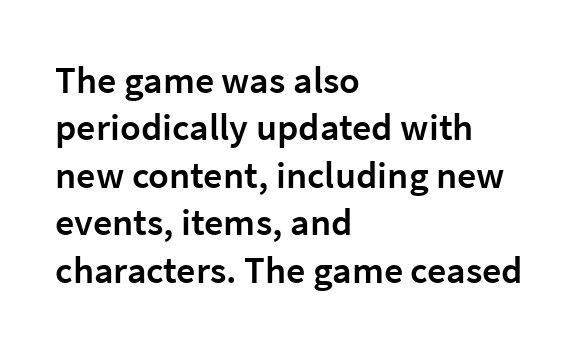
Q: Is the text bold? A: Semi-bold.
Q: Is the text italic (slanted)? A: No, it is upright.
Q: Is the typeface a serif or a sans-serif typeface? A: Sans-serif.
Q: Is the text underlined? A: No.
Q: How is the paragraph aligned? A: Left-aligned.
Q: Is the spacing between letters normal or unusually wide? A: Normal.
Q: Is the spacing between lines tight, normal or loose? A: Normal.
Q: Width (condensed, normal, or wide)? A: Normal.
Q: Stroke contrast? A: Low.
Q: x-height? A: Medium.
Q: Monospaced? A: No.
